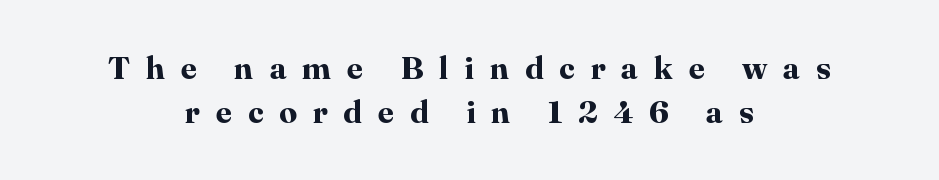
Q: Is the text bold? A: Yes.
Q: Is the text italic (slanted)? A: No, it is upright.
Q: Is the typeface a serif or a sans-serif typeface? A: Serif.
Q: Is the text underlined? A: No.
Q: How is the paragraph aligned? A: Centered.
Q: Is the spacing between letters normal or unusually wide? A: Unusually wide.
Q: Is the spacing between lines tight, normal or loose? A: Normal.
Q: Width (condensed, normal, or wide)? A: Normal.
Q: Stroke contrast? A: High.
Q: x-height? A: Medium.
Q: Monospaced? A: No.
